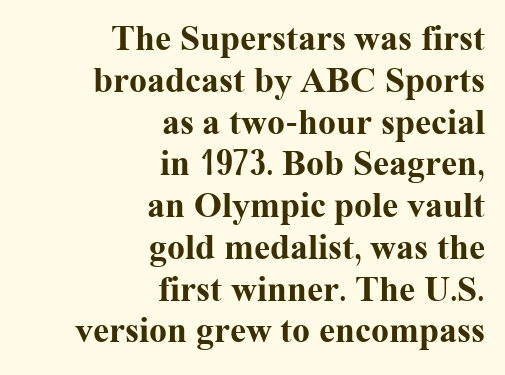
{"serif": "yes", "italic": "no", "bold": "yes", "weight": "bold", "width": "normal", "stroke_contrast": "medium", "x_height": "medium", "monospaced": "no", "underline": "no", "align": "right", "line_spacing_ratio": 1.16, "letter_spacing": "normal", "letter_spacing_em": 0.0, "glyph_px": 36}
